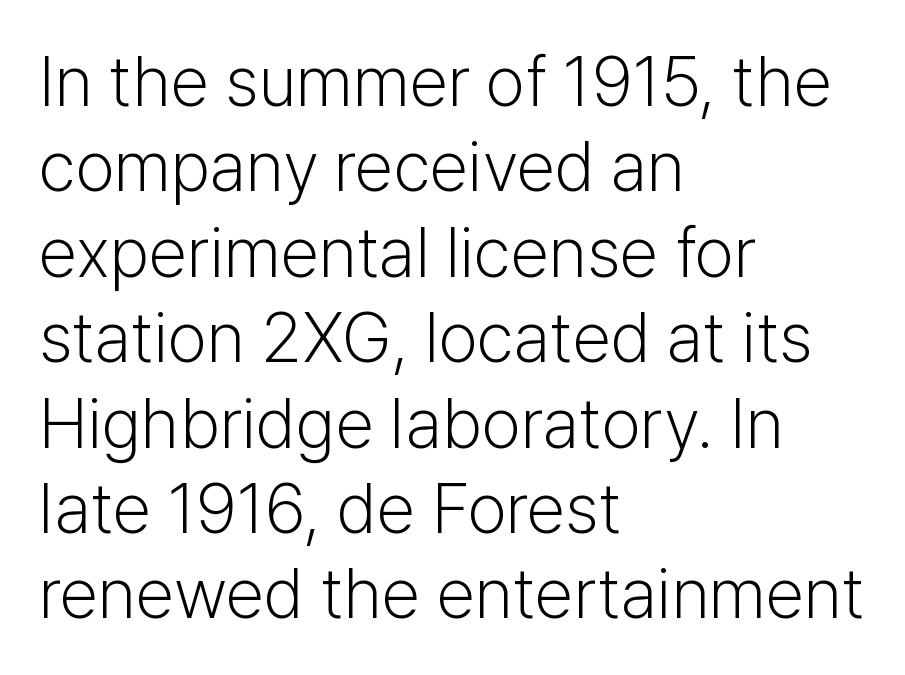
Q: Is the text bold? A: No.
Q: Is the text italic (slanted)? A: No, it is upright.
Q: Is the typeface a serif or a sans-serif typeface? A: Sans-serif.
Q: Is the text underlined? A: No.
Q: How is the paragraph aligned? A: Left-aligned.
Q: Is the spacing between letters normal or unusually wide? A: Normal.
Q: Width (condensed, normal, or wide)? A: Normal.
Q: Stroke contrast? A: Low.
Q: x-height? A: Medium.
Q: Monospaced? A: No.
